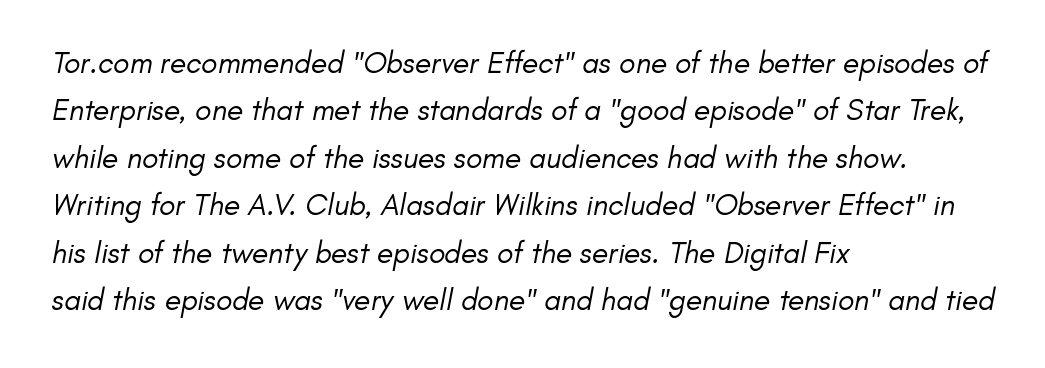
Q: Is the text bold? A: No.
Q: Is the typeface a serif or a sans-serif typeface? A: Sans-serif.
Q: Is the text underlined? A: No.
Q: How is the paragraph aligned? A: Left-aligned.
Q: Is the spacing between letters normal or unusually wide? A: Normal.
Q: Is the spacing between lines tight, normal or loose? A: Normal.
Q: Width (condensed, normal, or wide)? A: Normal.
Q: Stroke contrast? A: Low.
Q: x-height? A: Small.
Q: Monospaced? A: No.
